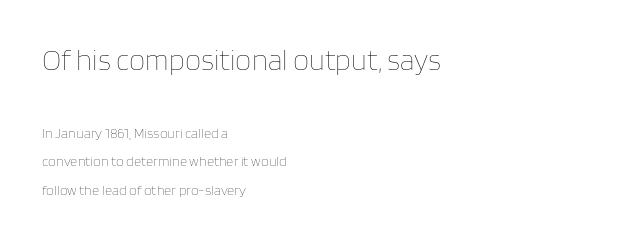
{"italic": "no", "bold": "no", "weight": "thin", "width": "normal", "stroke_contrast": "low", "x_height": "large", "monospaced": "no", "underline": "no", "align": "left", "line_spacing": "loose", "line_spacing_ratio": 2.03, "letter_spacing": "normal", "letter_spacing_em": 0.0, "larger_block": "first", "size_ratio": 2.07, "glyph_px": 29}
